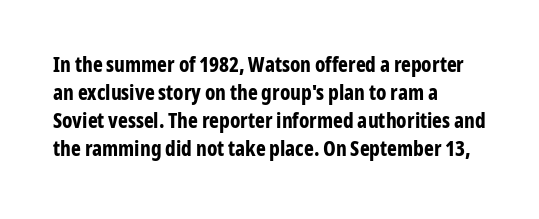
The image shows 21 px bold type, upright; set left-aligned, normal line spacing (1.34x), normal letter spacing, not underlined.
